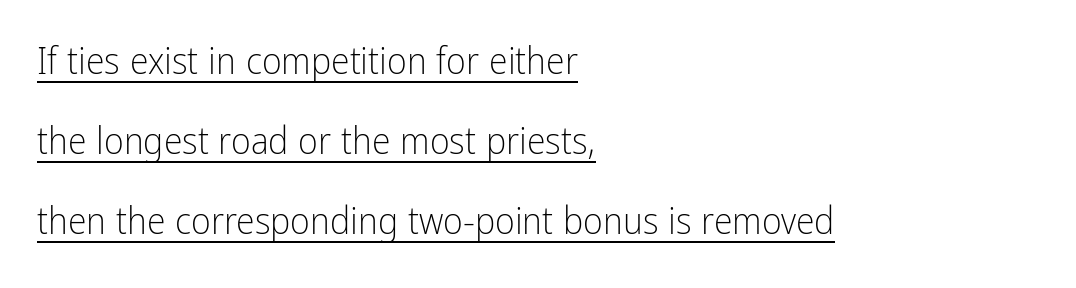
The image shows 38 px light, condensed sans-serif type, upright; set left-aligned, loose line spacing (2.11x), normal letter spacing, underlined; low stroke contrast and a medium x-height.
